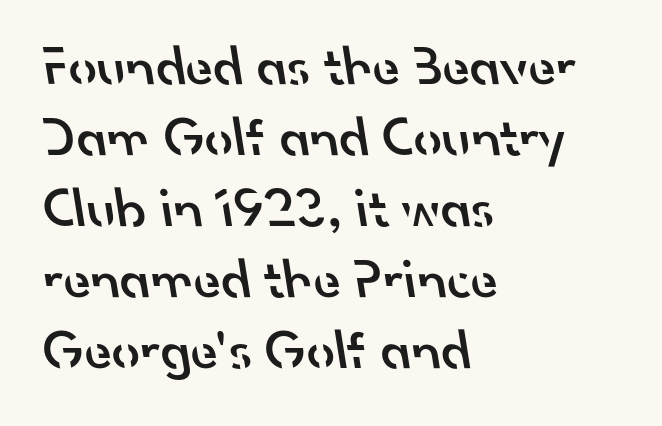
{"serif": "no", "bold": "semi", "weight": "semibold", "width": "normal", "stroke_contrast": "low", "x_height": "small", "monospaced": "no", "underline": "no", "align": "left", "line_spacing": "normal", "line_spacing_ratio": 1.27, "letter_spacing": "normal", "letter_spacing_em": 0.0, "glyph_px": 56}
